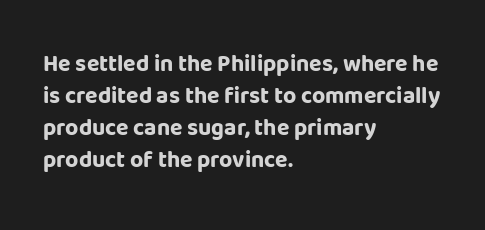
Q: Is the text bold? A: Yes.
Q: Is the text italic (slanted)? A: No, it is upright.
Q: Is the text underlined? A: No.
Q: How is the paragraph aligned? A: Left-aligned.
Q: Is the spacing between letters normal or unusually wide? A: Normal.
Q: Is the spacing between lines tight, normal or loose? A: Normal.
